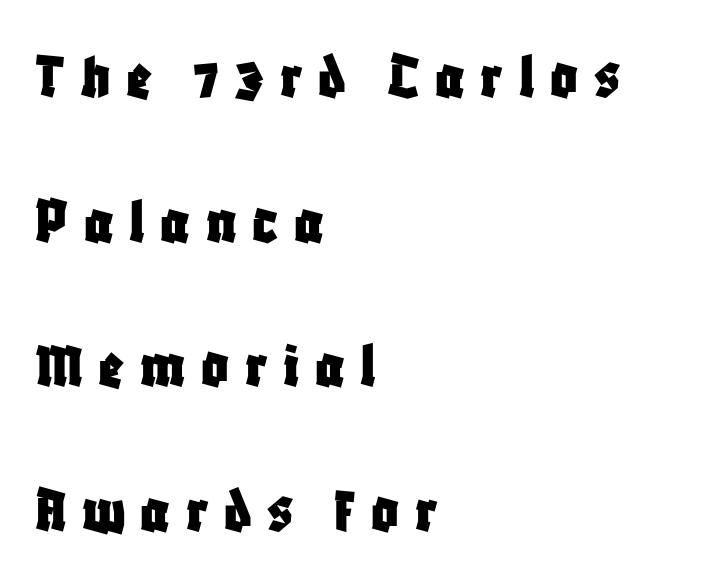
{"serif": "no", "italic": "no", "width": "condensed", "stroke_contrast": "low", "x_height": "large", "monospaced": "no", "underline": "no", "align": "left", "line_spacing": "loose", "line_spacing_ratio": 2.16, "letter_spacing": "wide", "letter_spacing_em": 0.23, "glyph_px": 67}
